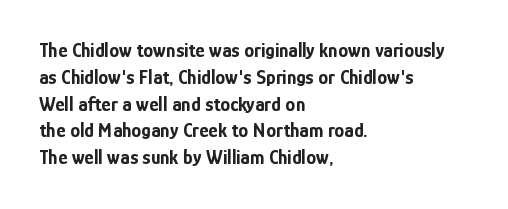
{"italic": "no", "bold": "yes", "underline": "no", "align": "left", "line_spacing": "normal", "line_spacing_ratio": 1.34, "letter_spacing": "normal", "letter_spacing_em": 0.0, "glyph_px": 20}
